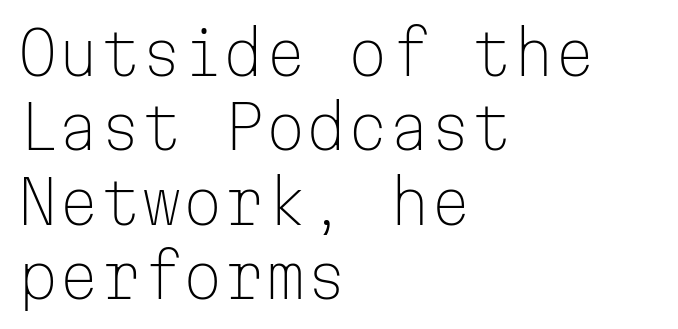
The image shows 59 px light sans-serif type, upright, monospaced; set left-aligned, normal line spacing (1.26x), normal letter spacing, not underlined; low stroke contrast and a medium x-height.
